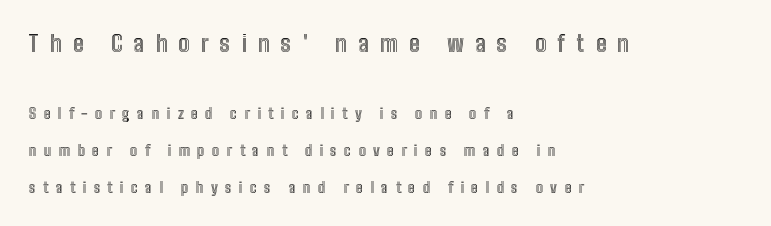
This block would shrink considerably if given ordinary leading; it's expanded now. What stands out about the letter spacing? Its width — letters are far apart. A roman cut, with each character standing at attention. The block sitting higher on the canvas is the one with enlarged characters. The area under the type is left untouched. The typesetter chose a ragged-right arrangement here.
